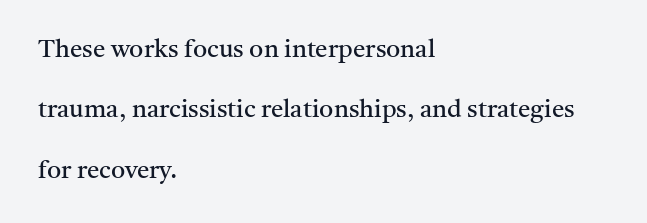
The image shows 25 px text type, upright; set left-aligned, loose line spacing (2.42x), normal letter spacing, not underlined.
